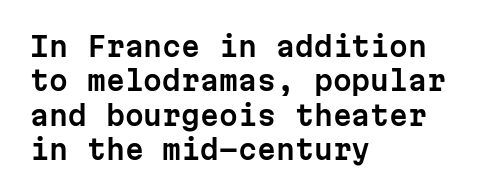
{"italic": "no", "underline": "no", "align": "left", "line_spacing": "normal", "line_spacing_ratio": 1.27, "letter_spacing": "normal", "letter_spacing_em": 0.0, "glyph_px": 27}
